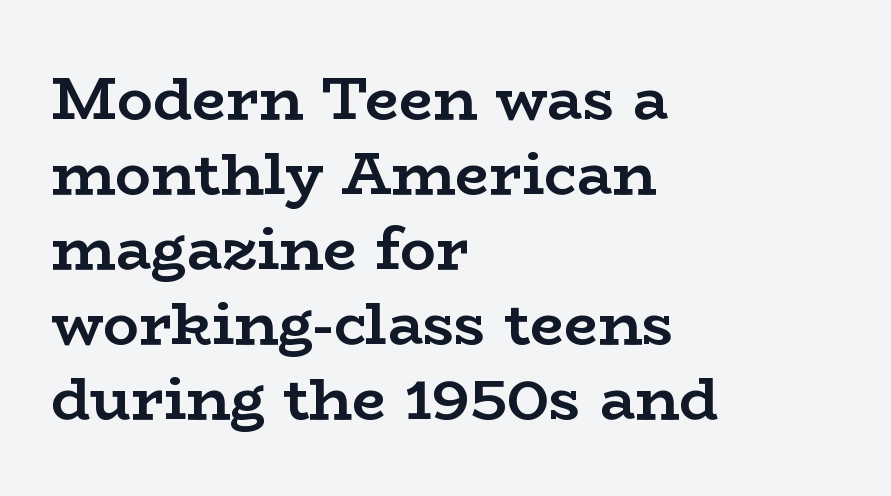
{"serif": "yes", "italic": "no", "bold": "yes", "weight": "semibold", "width": "wide", "stroke_contrast": "low", "x_height": "medium", "monospaced": "no", "underline": "no", "align": "left", "line_spacing": "normal", "line_spacing_ratio": 1.25, "letter_spacing": "normal", "letter_spacing_em": 0.0, "glyph_px": 60}
